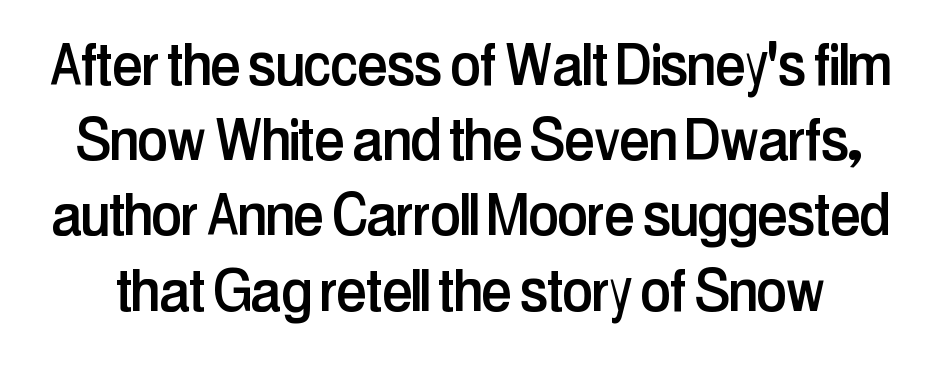
The image shows 69 px condensed sans-serif type, upright; set tight line spacing (1.09x), normal letter spacing, not underlined; low stroke contrast and a medium x-height.
